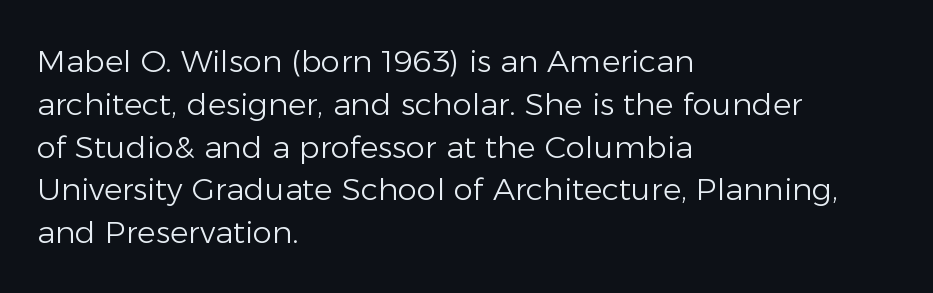
{"serif": "no", "italic": "no", "bold": "no", "weight": "light", "width": "normal", "stroke_contrast": "low", "x_height": "medium", "monospaced": "no", "underline": "no", "align": "left", "line_spacing": "normal", "line_spacing_ratio": 1.38, "letter_spacing": "normal", "letter_spacing_em": 0.0, "glyph_px": 31}
